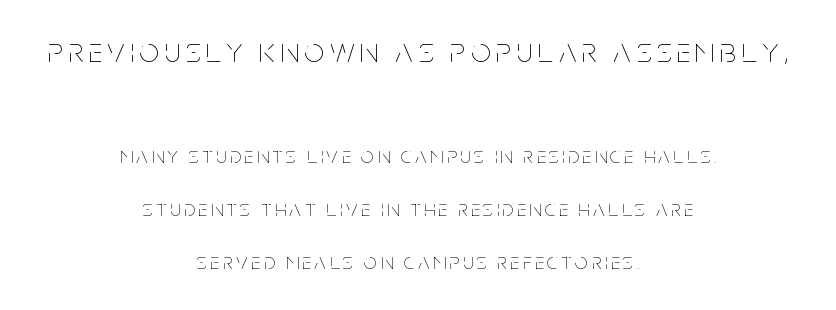
Q: Is the text bold? A: No.
Q: Is the text italic (slanted)? A: No, it is upright.
Q: Is the text underlined? A: No.
Q: How is the paragraph aligned? A: Centered.
Q: Is the spacing between lines tight, normal or loose? A: Loose.
Q: Which block of text is set in a larger size, the first (top) or the second (bottom)? A: The first (top) one.
Q: Width (condensed, normal, or wide)? A: Condensed.
Q: Stroke contrast? A: Low.
Q: x-height? A: Large.
Q: Monospaced? A: No.
